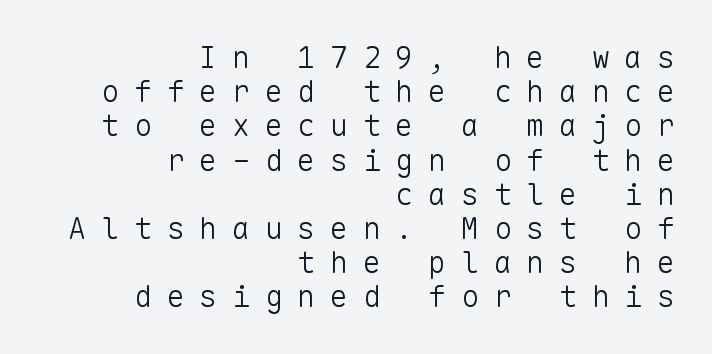
{"serif": "no", "italic": "no", "bold": "no", "weight": "light", "width": "normal", "stroke_contrast": "low", "x_height": "medium", "monospaced": "yes", "underline": "no", "align": "right", "line_spacing": "tight", "line_spacing_ratio": 1.14, "letter_spacing": "wide", "letter_spacing_em": 0.49, "glyph_px": 30}
